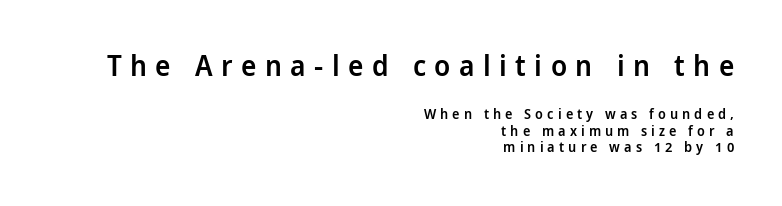
Nope, not italic — everything's standing straight. The first block has been scaled up relative to the second. Nobody drew a line under any word here. Does the weight exceed regular? Yes, but only to semibold. This sample has the flowing, uneven cadence of proportional lettering.
